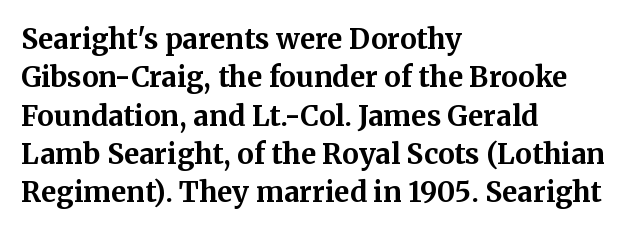
{"serif": "yes", "italic": "no", "bold": "yes", "weight": "bold", "width": "normal", "stroke_contrast": "medium", "x_height": "medium", "monospaced": "no", "underline": "no", "align": "left", "line_spacing": "normal", "line_spacing_ratio": 1.37, "letter_spacing": "normal", "letter_spacing_em": 0.0, "glyph_px": 28}
